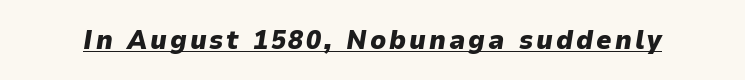
The image shows 27 px bold type, italic (leaning right); set underlined.
